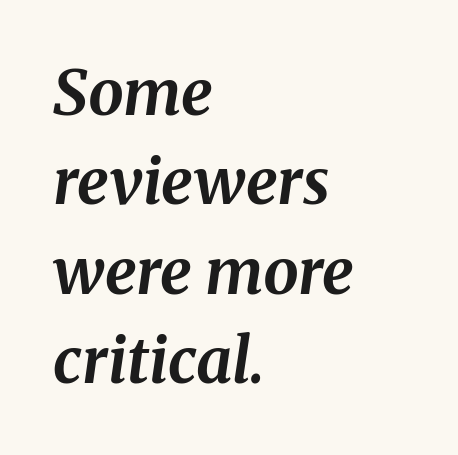
Inter-character spacing is left at the font's built-in metrics. Honestly, there is no underline to notice here at all. This sample uses an oblique cut, with every glyph tilted off the vertical. A typesetter would call this proportional, since set widths differ per character. The leading is moderate, giving the passage an even texture. You'd pick this weight for a headline — it's a proper bold.
